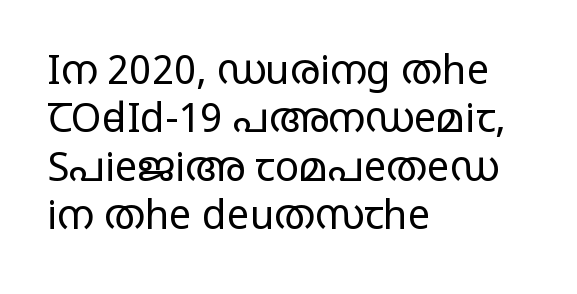
Q: Is the text bold? A: No.
Q: Is the text italic (slanted)? A: No, it is upright.
Q: Is the typeface a serif or a sans-serif typeface? A: Sans-serif.
Q: Is the text underlined? A: No.
Q: How is the paragraph aligned? A: Left-aligned.
Q: Is the spacing between letters normal or unusually wide? A: Normal.
Q: Width (condensed, normal, or wide)? A: Wide.
Q: Stroke contrast? A: Low.
Q: x-height? A: Large.
Q: Monospaced? A: No.
